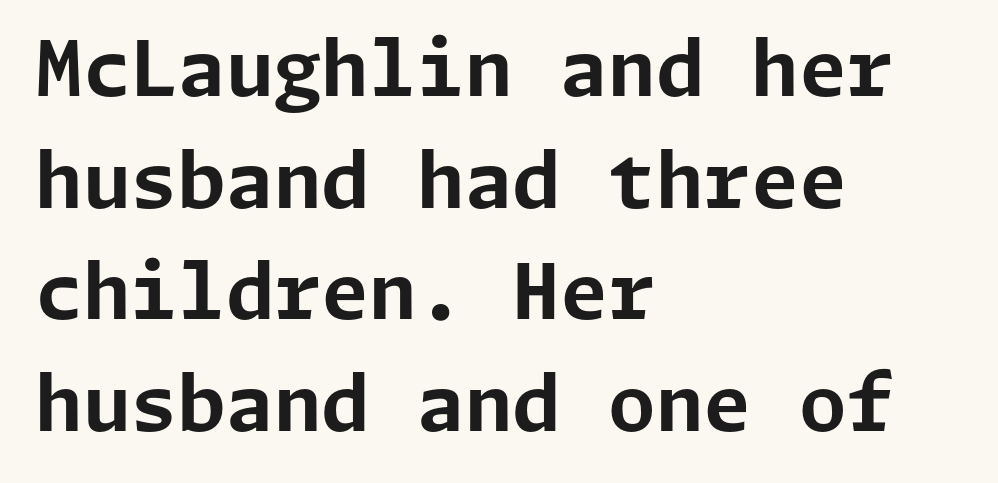
The image shows 77 px bold sans-serif type, upright; set left-aligned, normal line spacing (1.45x), normal letter spacing, not underlined; low stroke contrast and a medium x-height.
